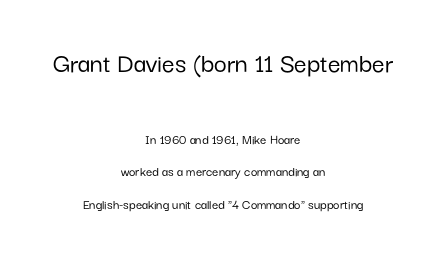
Q: Is the text italic (slanted)? A: No, it is upright.
Q: Is the typeface a serif or a sans-serif typeface? A: Sans-serif.
Q: Is the text underlined? A: No.
Q: How is the paragraph aligned? A: Centered.
Q: Is the spacing between letters normal or unusually wide? A: Normal.
Q: Is the spacing between lines tight, normal or loose? A: Loose.
Q: Which block of text is set in a larger size, the first (top) or the second (bottom)? A: The first (top) one.
Q: Width (condensed, normal, or wide)? A: Normal.
Q: Stroke contrast? A: Low.
Q: x-height? A: Medium.
Q: Monospaced? A: No.
